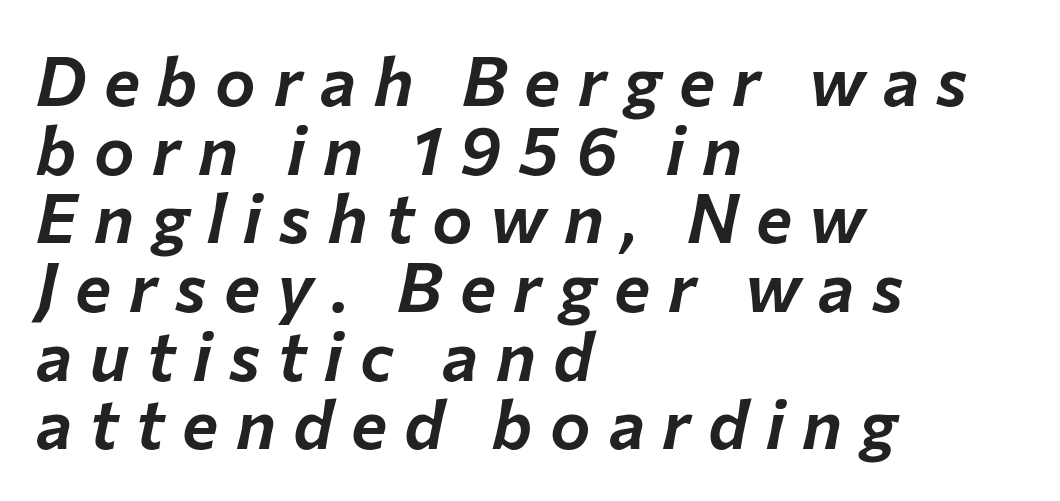
Looking at the ascenders, they clearly lean. Varying glyph widths throughout — classic text-font behaviour. This sample uses expanded letter spacing, leaving extra air between glyphs. Lines of text with bare space underneath.
